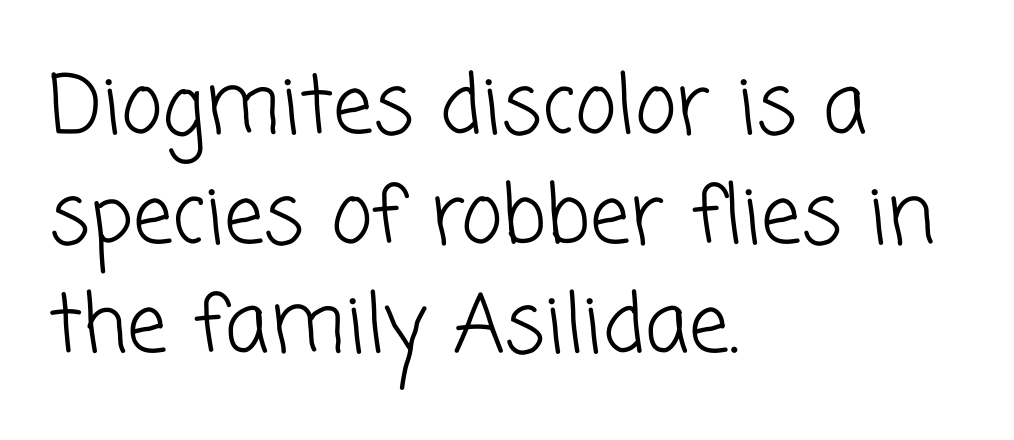
Descender tails drop into unmarked territory. The line-height multiplier appears to be the usual default. The lines in this sample share a left origin and differ only in where they stop. Unlike a traditional serif, this face leaves its strokes unadorned. Unbolded letterforms with no extra heft.
